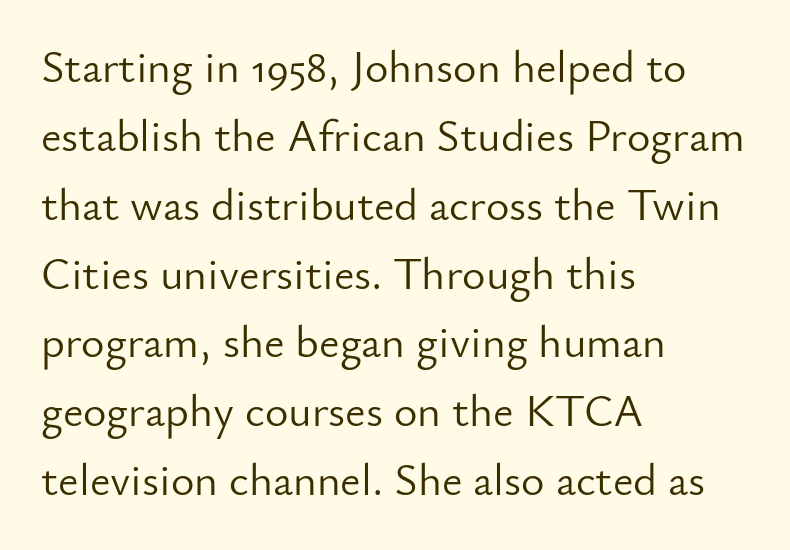
The image shows 45 px light sans-serif type, upright; set left-aligned, normal line spacing (1.53x), normal letter spacing, not underlined; low stroke contrast and a small x-height.
